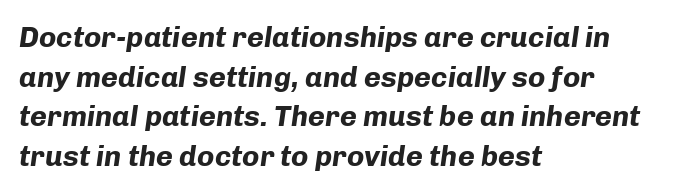
The image shows 29 px bold type, italic (leaning right); set left-aligned, normal line spacing (1.37x), normal letter spacing, not underlined; low stroke contrast and a medium x-height.
